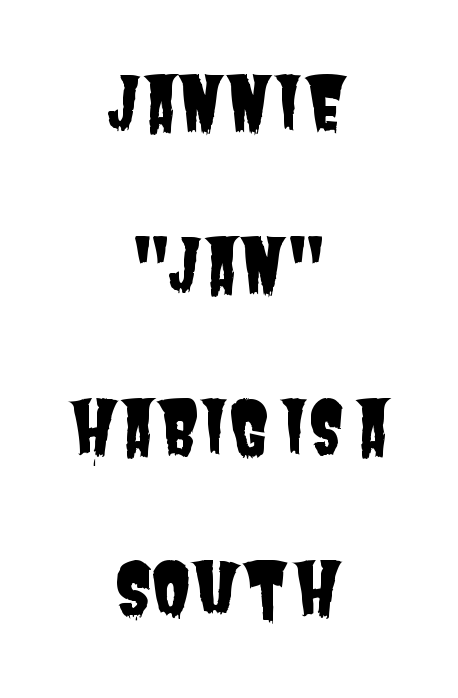
{"serif": "no", "width": "condensed", "stroke_contrast": "low", "x_height": "large", "monospaced": "no", "underline": "no", "align": "center", "line_spacing": "loose", "line_spacing_ratio": 2.25, "letter_spacing": "normal", "letter_spacing_em": 0.0, "glyph_px": 72}
